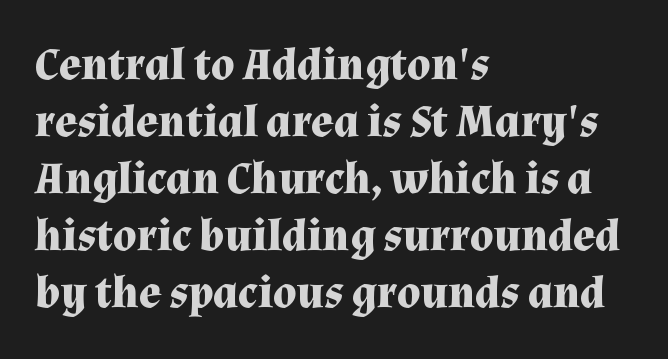
{"serif": "yes", "italic": "no", "bold": "yes", "weight": "bold", "width": "normal", "stroke_contrast": "medium", "x_height": "medium", "monospaced": "no", "underline": "no", "align": "left", "line_spacing_ratio": 1.24, "letter_spacing": "normal", "letter_spacing_em": 0.0, "glyph_px": 46}
